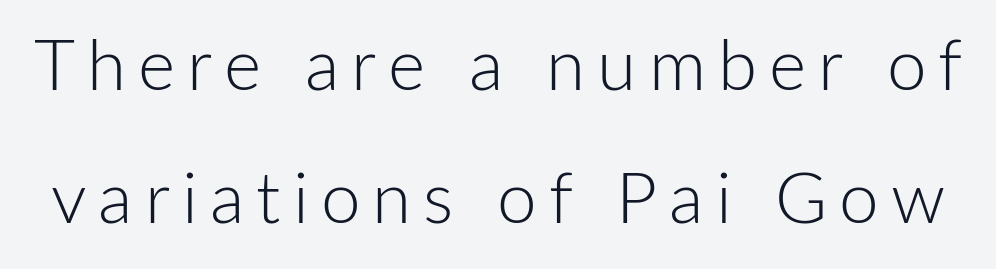
{"serif": "no", "italic": "no", "bold": "no", "weight": "light", "width": "normal", "stroke_contrast": "low", "x_height": "medium", "monospaced": "no", "underline": "no", "line_spacing_ratio": 1.87, "glyph_px": 71}
